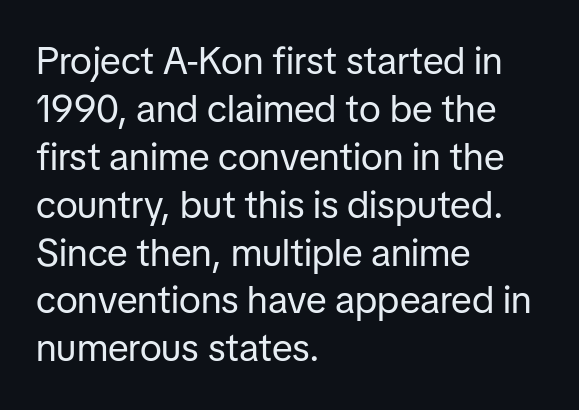
Q: Is the text bold? A: No.
Q: Is the text italic (slanted)? A: No, it is upright.
Q: Is the typeface a serif or a sans-serif typeface? A: Sans-serif.
Q: Is the text underlined? A: No.
Q: How is the paragraph aligned? A: Left-aligned.
Q: Is the spacing between letters normal or unusually wide? A: Normal.
Q: Is the spacing between lines tight, normal or loose? A: Normal.
Q: Width (condensed, normal, or wide)? A: Normal.
Q: Stroke contrast? A: Low.
Q: x-height? A: Medium.
Q: Monospaced? A: No.
